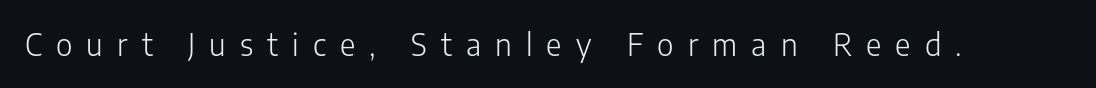
To sum up the face: it is a sans, with no serifs. The passage shown is not underscored anywhere. You can tell it's not italic because the verticals are truly vertical. Loose tracking; the words dissolve into strings of separated letters.
